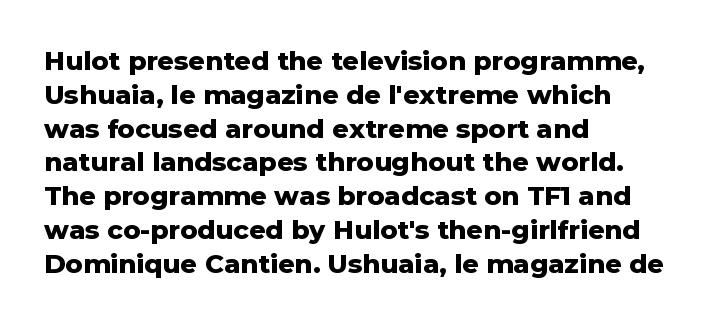
The image shows 26 px bold type, upright; set left-aligned, normal line spacing (1.3x), normal letter spacing, not underlined.
